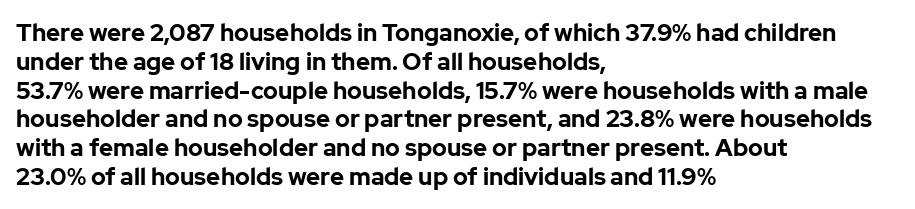
A classic flush-left, rag-right setting is used for this passage. Plenty of ink on the page — the face is bold. A typesetter would mark this as roman, not italic. In terms of letterspacing, this is plain default setting. The zone under the glyphs is completely vacant.
